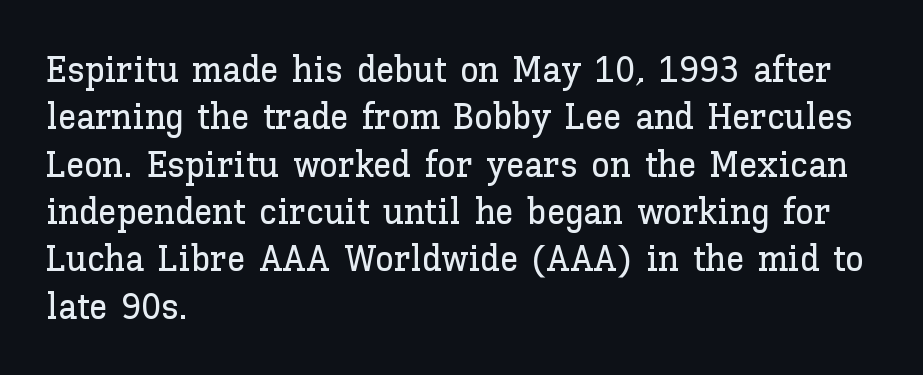
Underline: absent. The text block is weighted toward the left margin, trailing off unevenly rightward. The face used here is proportionally spaced, like ordinary book or web type. Upright lettering throughout. Compared with typical paragraphs, the rows here are spaced about the same. The passage shown has conventional tracking throughout.
